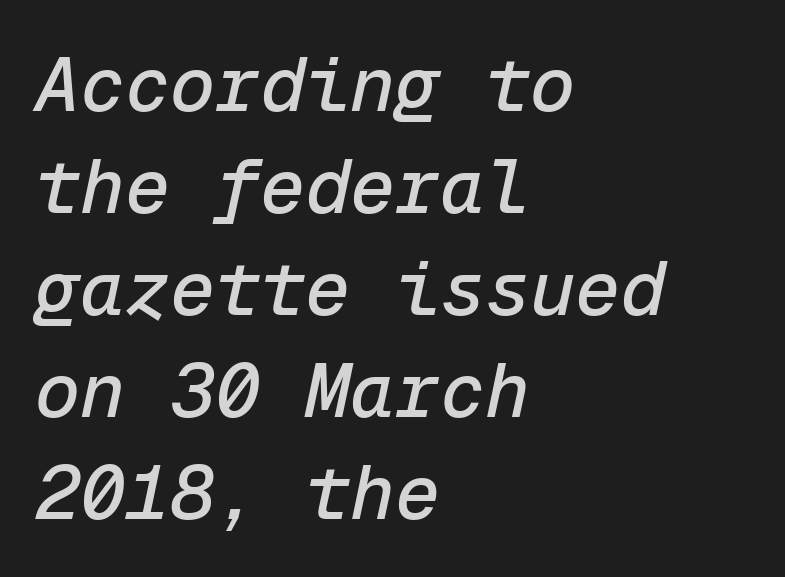
The space directly below the letters is spotless. The rendering uses typewriter-style spacing with identical character cells. Honestly, the letter spacing is just normal — you wouldn't notice it. The rendering anchors every line to the left-hand side. An italicized treatment has been applied to the whole sample. Successive baselines arrive at the customary interval.
